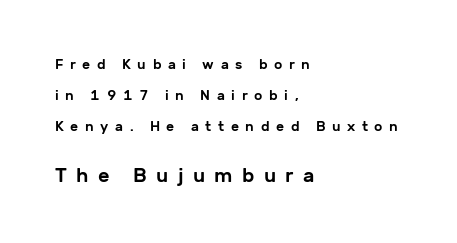
Q: Is the text italic (slanted)? A: No, it is upright.
Q: Is the text underlined? A: No.
Q: How is the paragraph aligned? A: Left-aligned.
Q: Is the spacing between letters normal or unusually wide? A: Unusually wide.
Q: Is the spacing between lines tight, normal or loose? A: Loose.
Q: Which block of text is set in a larger size, the first (top) or the second (bottom)? A: The second (bottom) one.
